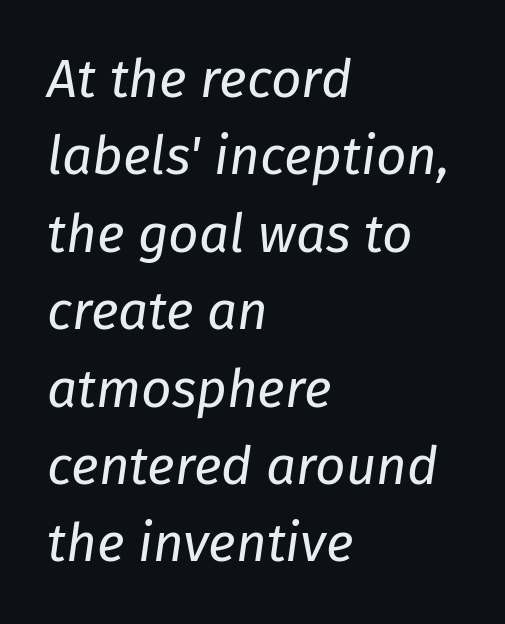
Q: Is the text bold? A: No.
Q: Is the text italic (slanted)? A: Yes, it leans right by about 8 degrees.
Q: Is the text underlined? A: No.
Q: How is the paragraph aligned? A: Left-aligned.
Q: Is the spacing between letters normal or unusually wide? A: Normal.
Q: Is the spacing between lines tight, normal or loose? A: Normal.
Q: Width (condensed, normal, or wide)? A: Normal.
Q: Stroke contrast? A: Low.
Q: x-height? A: Medium.
Q: Monospaced? A: No.
